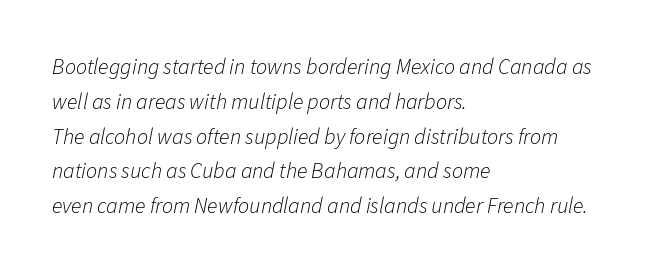
Q: Is the text bold? A: No.
Q: Is the text italic (slanted)? A: Yes, it leans right by about 11 degrees.
Q: Is the text underlined? A: No.
Q: How is the paragraph aligned? A: Left-aligned.
Q: Is the spacing between letters normal or unusually wide? A: Normal.
Q: Is the spacing between lines tight, normal or loose? A: Normal.
